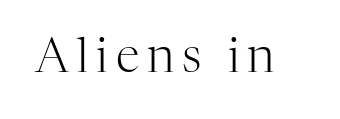
The image shows 48 px light serif type, upright; set not underlined; high stroke contrast and a medium x-height.
